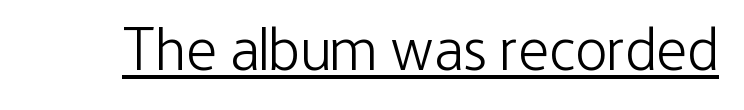
The image shows 60 px light, condensed sans-serif type, upright; set normal letter spacing, underlined; low stroke contrast and a medium x-height.
